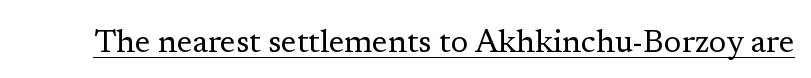
The image shows 32 px regular-weight serif type, upright; set normal letter spacing, underlined; low stroke contrast and a medium x-height.
